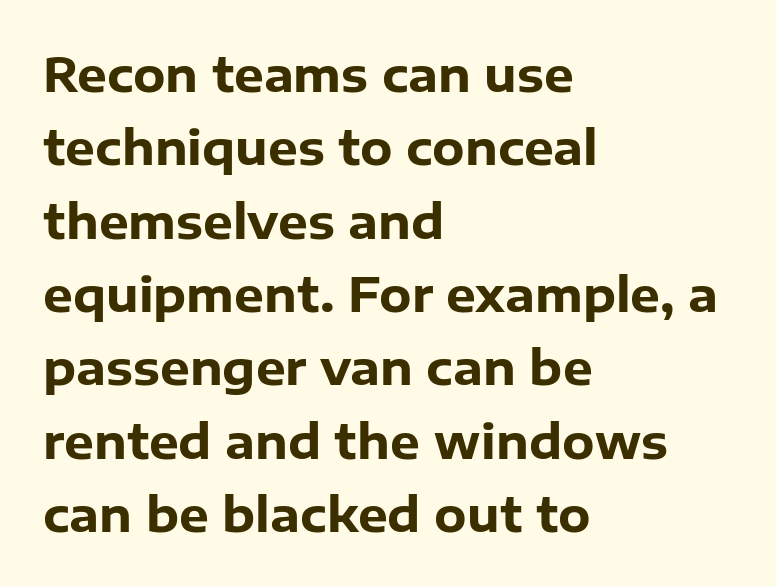
{"serif": "no", "italic": "no", "bold": "yes", "weight": "heavy", "width": "normal", "stroke_contrast": "low", "x_height": "medium", "monospaced": "no", "underline": "no", "align": "left", "line_spacing": "normal", "line_spacing_ratio": 1.56, "letter_spacing": "normal", "letter_spacing_em": 0.0, "glyph_px": 47}
